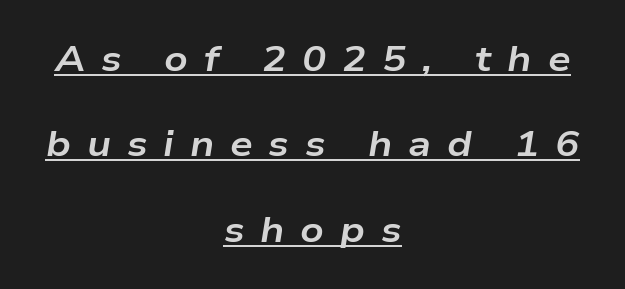
{"italic": "yes", "lean": "right", "slant_degrees": 9, "bold": "yes", "weight": "bold", "width": "wide", "stroke_contrast": "low", "x_height": "medium", "monospaced": "no", "underline": "yes", "align": "center", "line_spacing": "loose", "line_spacing_ratio": 2.37, "letter_spacing": "wide", "letter_spacing_em": 0.44, "glyph_px": 36}
